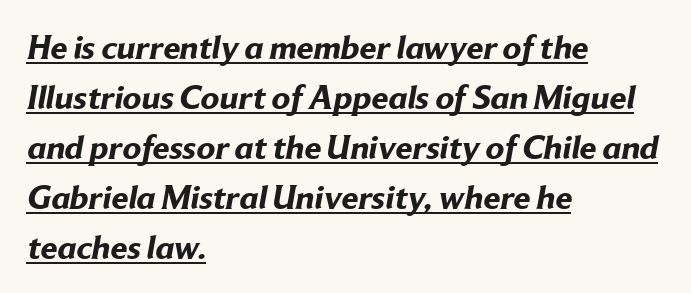
The image shows 34 px bold sans-serif type; set left-aligned, normal line spacing (1.47x), normal letter spacing, underlined; low stroke contrast and a medium x-height.
